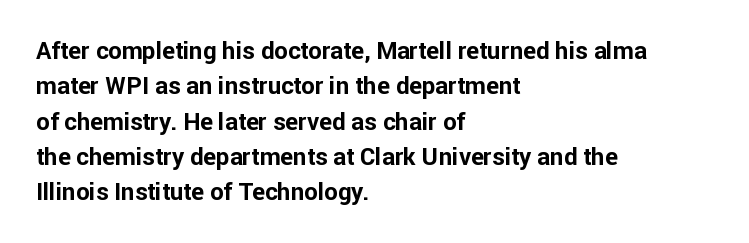
The image shows 24 px bold type, upright; set left-aligned, normal line spacing (1.47x), normal letter spacing, not underlined.
